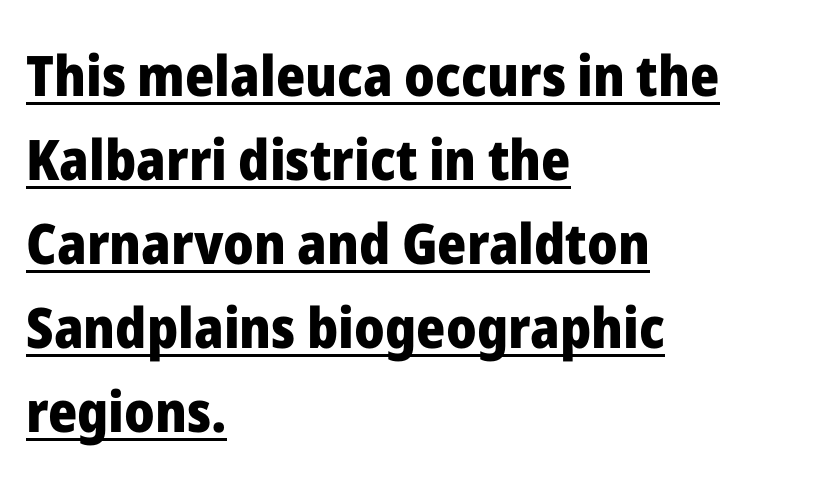
{"serif": "no", "italic": "no", "bold": "yes", "weight": "heavy", "width": "normal", "stroke_contrast": "low", "x_height": "medium", "monospaced": "no", "underline": "yes", "align": "left", "line_spacing": "normal", "line_spacing_ratio": 1.5, "letter_spacing": "normal", "letter_spacing_em": 0.0, "glyph_px": 56}
